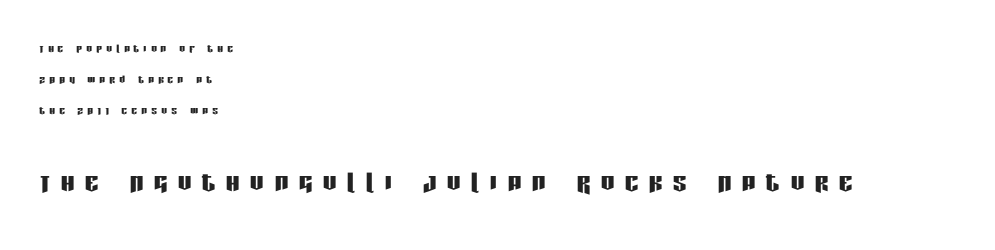
{"serif": "no", "italic": "no", "width": "condensed", "stroke_contrast": "low", "x_height": "large", "monospaced": "no", "underline": "no", "align": "left", "line_spacing": "loose", "line_spacing_ratio": 2.22, "letter_spacing": "wide", "letter_spacing_em": 0.31, "larger_block": "second", "size_ratio": 2.43, "glyph_px": 34}
